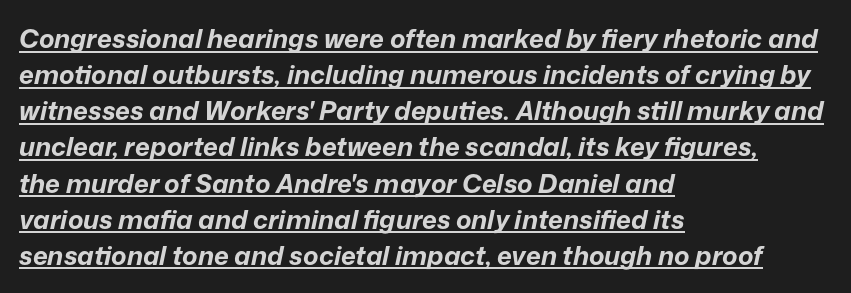
Q: Is the text bold? A: Yes.
Q: Is the text italic (slanted)? A: Yes, it leans right by about 12 degrees.
Q: Is the text underlined? A: Yes.
Q: How is the paragraph aligned? A: Left-aligned.
Q: Is the spacing between letters normal or unusually wide? A: Normal.
Q: Is the spacing between lines tight, normal or loose? A: Normal.
